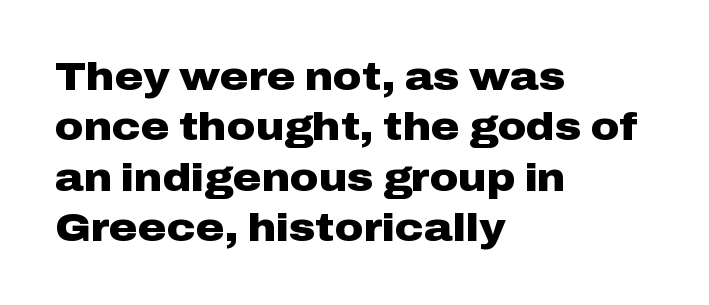
{"serif": "no", "italic": "no", "bold": "yes", "weight": "heavy", "width": "wide", "stroke_contrast": "low", "x_height": "medium", "monospaced": "no", "underline": "no", "align": "left", "line_spacing": "normal", "line_spacing_ratio": 1.29, "letter_spacing": "normal", "letter_spacing_em": 0.0, "glyph_px": 39}
